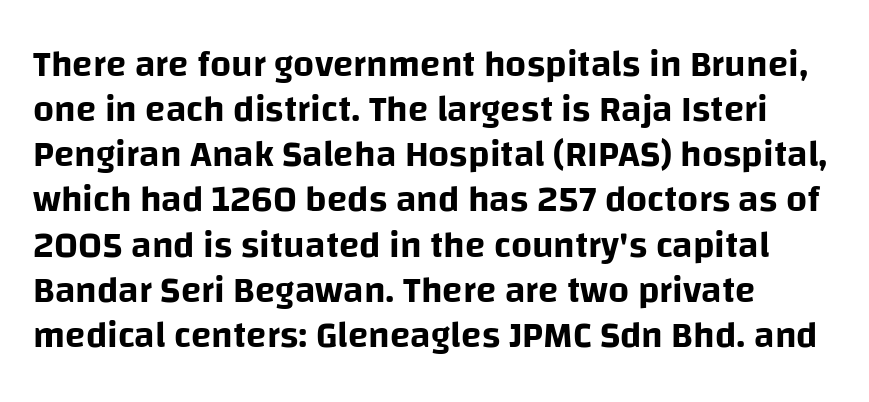
This sample has the flowing, uneven cadence of proportional lettering. Words appear dense and cohesive because spacing is normal. Casual observation: everything's shoved over to the left. Font category for this specimen: sans-serif. Honestly, there is no underline to notice here at all.
